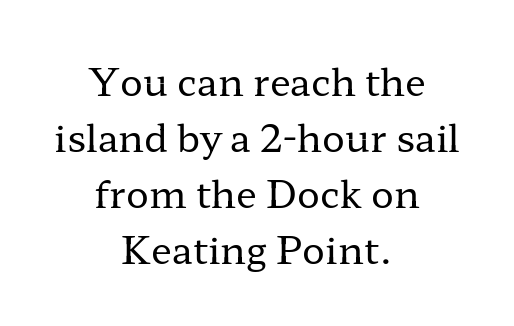
The image shows 38 px regular-weight, wide serif type, upright; set centered, normal line spacing (1.47x), normal letter spacing, not underlined; low stroke contrast and a medium x-height.
